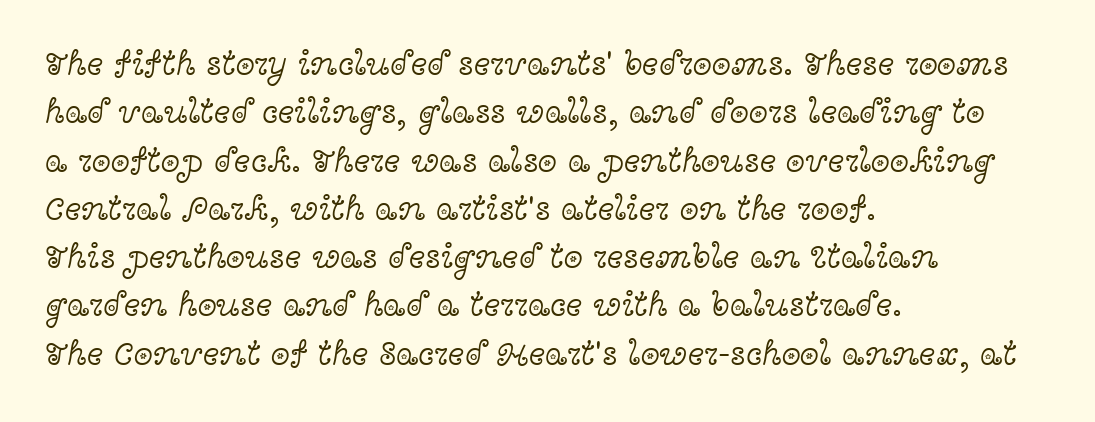
{"serif": "yes", "bold": "no", "weight": "light", "width": "wide", "x_height": "medium", "monospaced": "no", "underline": "no", "align": "left", "line_spacing": "normal", "line_spacing_ratio": 1.38, "letter_spacing": "normal", "letter_spacing_em": 0.0, "glyph_px": 35}
